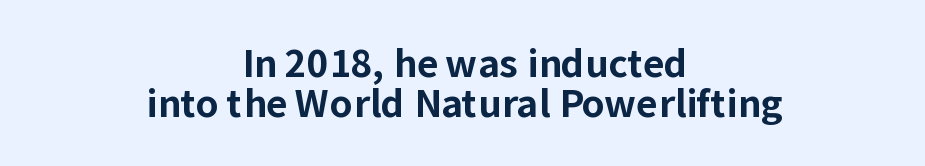
{"serif": "no", "italic": "no", "bold": "yes", "weight": "bold", "width": "normal", "stroke_contrast": "low", "x_height": "medium", "monospaced": "no", "underline": "no", "align": "center", "line_spacing": "tight", "line_spacing_ratio": 1.08, "letter_spacing": "normal", "letter_spacing_em": 0.0, "glyph_px": 37}
